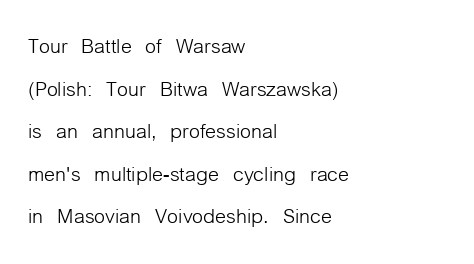
Q: Is the text bold? A: No.
Q: Is the text italic (slanted)? A: No, it is upright.
Q: Is the typeface a serif or a sans-serif typeface? A: Sans-serif.
Q: Is the text underlined? A: No.
Q: How is the paragraph aligned? A: Left-aligned.
Q: Is the spacing between letters normal or unusually wide? A: Normal.
Q: Is the spacing between lines tight, normal or loose? A: Normal.
Q: Width (condensed, normal, or wide)? A: Condensed.
Q: Stroke contrast? A: Low.
Q: x-height? A: Medium.
Q: Monospaced? A: No.
